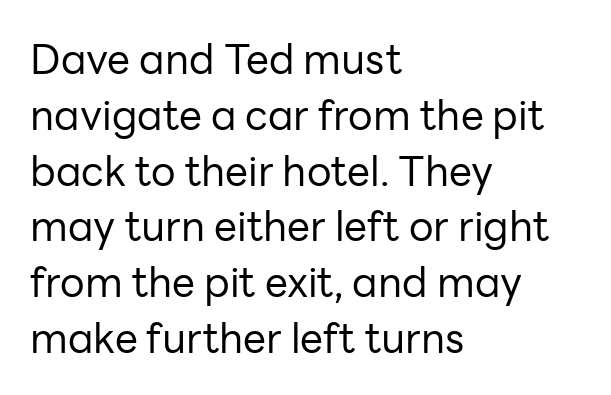
The image shows 41 px regular-weight sans-serif type, upright; set left-aligned, normal line spacing (1.36x), normal letter spacing, not underlined; low stroke contrast and a medium x-height.
